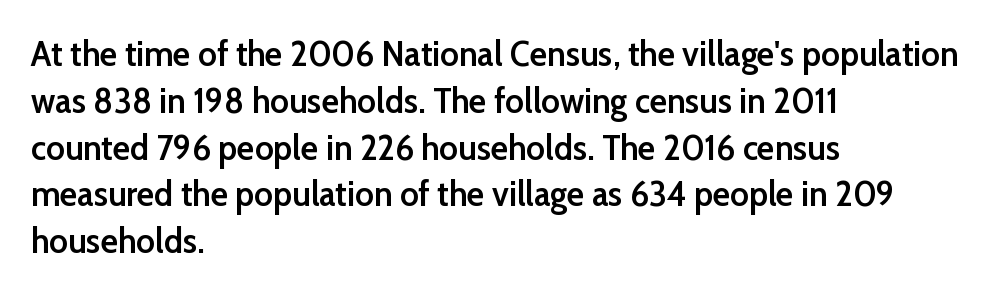
{"serif": "no", "italic": "no", "bold": "semi", "weight": "semibold", "width": "normal", "stroke_contrast": "low", "x_height": "medium", "monospaced": "no", "underline": "no", "align": "left", "line_spacing": "normal", "line_spacing_ratio": 1.3, "letter_spacing": "normal", "letter_spacing_em": 0.0, "glyph_px": 36}
